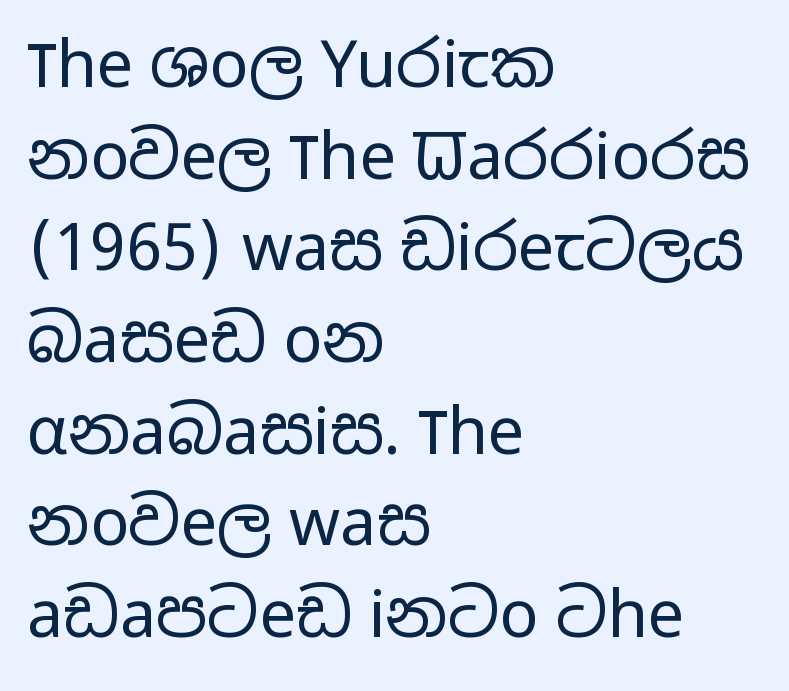
Visually the block forms a straight wall on the left and a jagged coastline on the right. Weight: regular or lighter. Each new line begins a customary step beneath the previous one. Only glyphs here, with clear space below each row.
